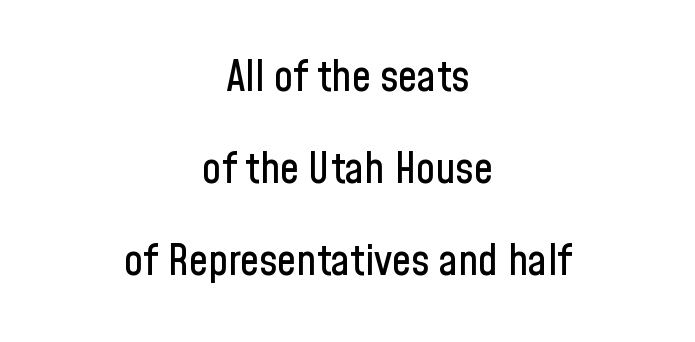
Q: Is the text italic (slanted)? A: No, it is upright.
Q: Is the typeface a serif or a sans-serif typeface? A: Sans-serif.
Q: Is the text underlined? A: No.
Q: How is the paragraph aligned? A: Centered.
Q: Is the spacing between letters normal or unusually wide? A: Normal.
Q: Is the spacing between lines tight, normal or loose? A: Loose.
Q: Width (condensed, normal, or wide)? A: Condensed.
Q: Stroke contrast? A: Low.
Q: x-height? A: Medium.
Q: Monospaced? A: No.
